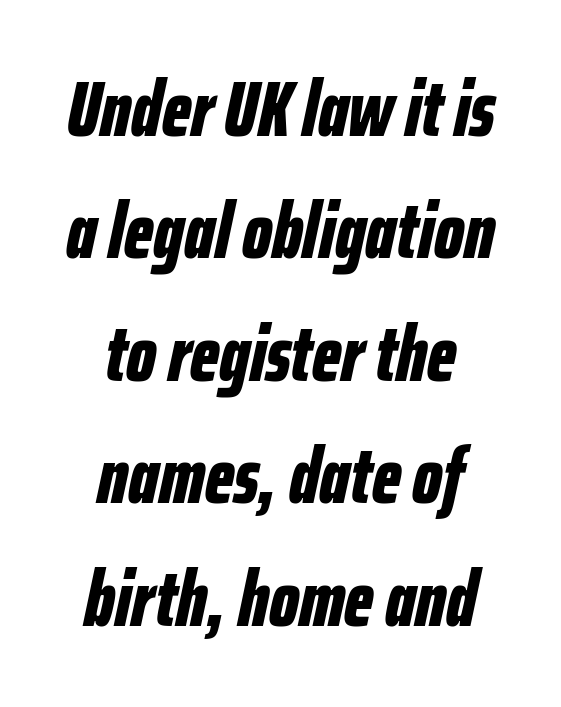
Q: Is the text bold? A: Yes.
Q: Is the text italic (slanted)? A: Yes, it leans right by about 12 degrees.
Q: Is the text underlined? A: No.
Q: How is the paragraph aligned? A: Centered.
Q: Is the spacing between letters normal or unusually wide? A: Normal.
Q: Is the spacing between lines tight, normal or loose? A: Normal.
Q: Width (condensed, normal, or wide)? A: Condensed.
Q: Stroke contrast? A: Low.
Q: x-height? A: Medium.
Q: Monospaced? A: No.
